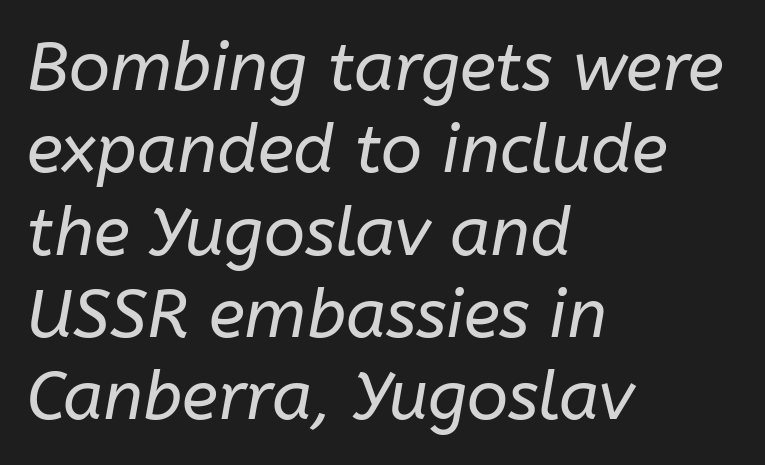
{"italic": "yes", "lean": "right", "slant_degrees": 10, "bold": "no", "weight": "regular", "width": "normal", "stroke_contrast": "low", "x_height": "medium", "monospaced": "no", "underline": "no", "align": "left", "line_spacing_ratio": 1.21, "letter_spacing": "normal", "letter_spacing_em": 0.0, "glyph_px": 68}
